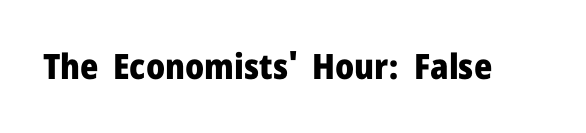
The image shows 35 px heavy sans-serif type, upright; set normal letter spacing, not underlined; low stroke contrast and a medium x-height.
